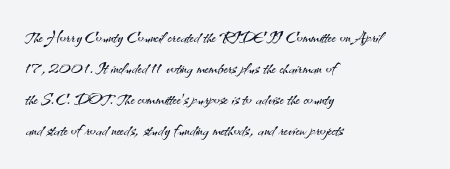
{"bold": "no", "underline": "no", "align": "left", "line_spacing": "normal", "line_spacing_ratio": 1.41, "letter_spacing": "normal", "letter_spacing_em": 0.0, "glyph_px": 22}
